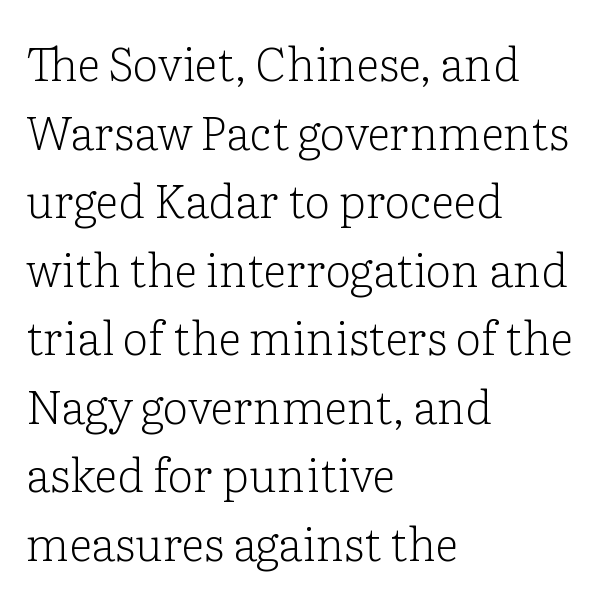
{"serif": "yes", "italic": "no", "bold": "no", "weight": "light", "width": "normal", "stroke_contrast": "low", "x_height": "medium", "monospaced": "no", "underline": "no", "align": "left", "line_spacing": "normal", "line_spacing_ratio": 1.49, "letter_spacing": "normal", "letter_spacing_em": 0.0, "glyph_px": 46}
